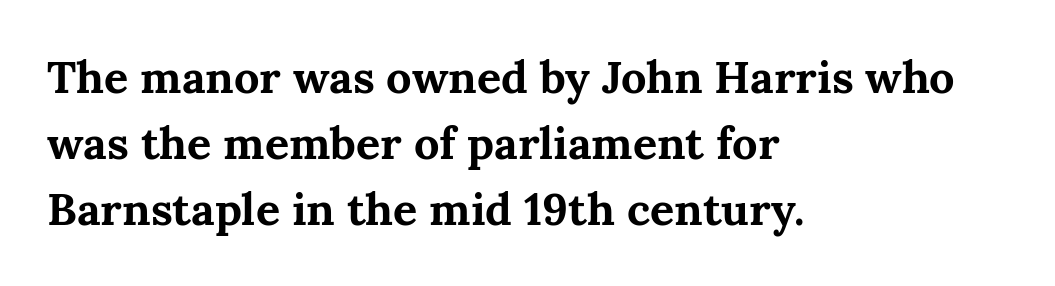
Q: Is the text bold? A: Yes.
Q: Is the text italic (slanted)? A: No, it is upright.
Q: Is the typeface a serif or a sans-serif typeface? A: Serif.
Q: Is the text underlined? A: No.
Q: How is the paragraph aligned? A: Left-aligned.
Q: Is the spacing between letters normal or unusually wide? A: Normal.
Q: Is the spacing between lines tight, normal or loose? A: Normal.
Q: Width (condensed, normal, or wide)? A: Normal.
Q: Stroke contrast? A: Medium.
Q: x-height? A: Medium.
Q: Monospaced? A: No.
